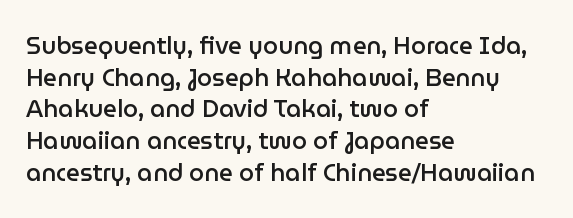
The image shows 24 px text type, upright; set left-aligned, normal line spacing (1.32x), normal letter spacing, not underlined.
